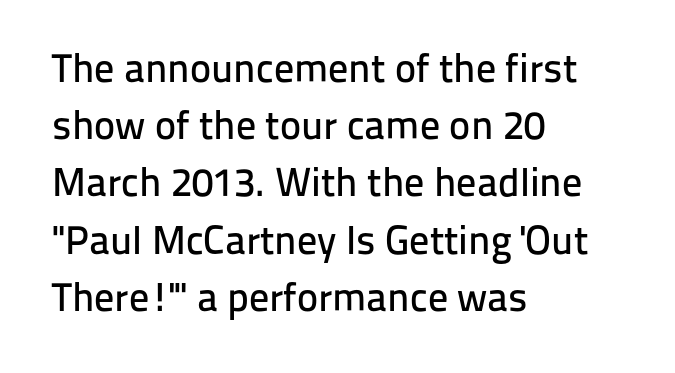
Serifs: no, the terminals of the letterforms are clean. How are the letters spaced? Ordinarily, with no added tracking. One glance says typical: line gaps are just what's usual. Line beginnings align vertically; line endings do not.
